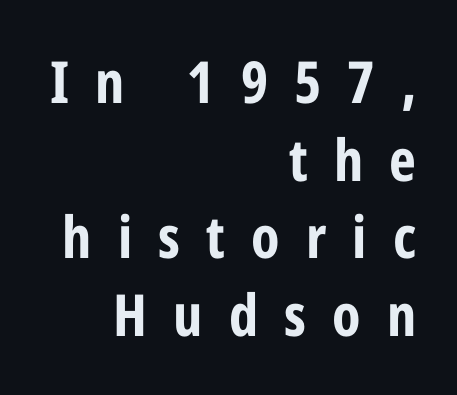
The image shows 58 px bold, condensed sans-serif type, upright; set right-aligned, normal line spacing (1.34x), unusually wide letter spacing (+0.45 em), not underlined; low stroke contrast and a medium x-height.
